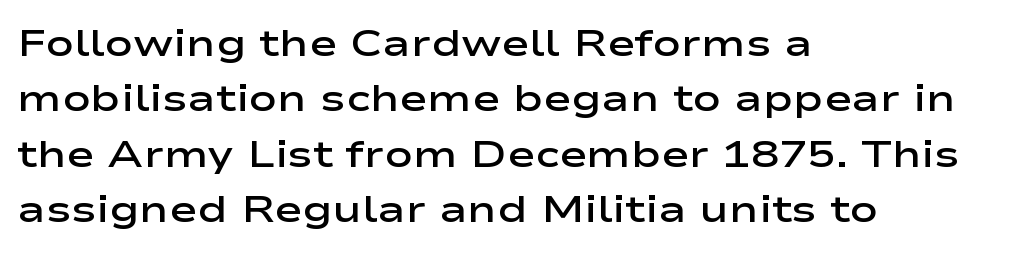
One-word summary of the alignment: left. The line texture is even and compact thanks to regular tracking. Students, this is semibold: more ink than regular, less than bold. A typesetter would call this proportional, since set widths differ per character. Glance below the letters and you will spot only blank space.
